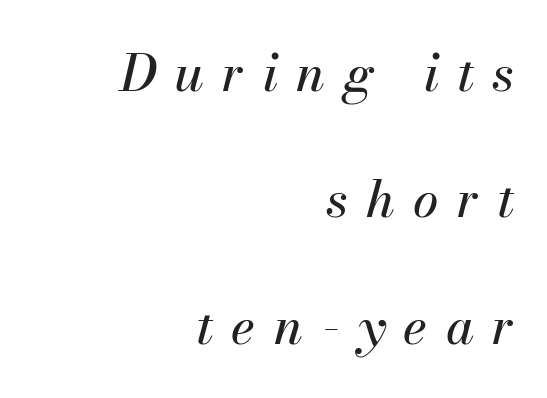
The image shows 51 px text type, italic (leaning right); set right-aligned, loose line spacing (2.48x), unusually wide letter spacing (+0.36 em), not underlined; medium stroke contrast and a small x-height.
